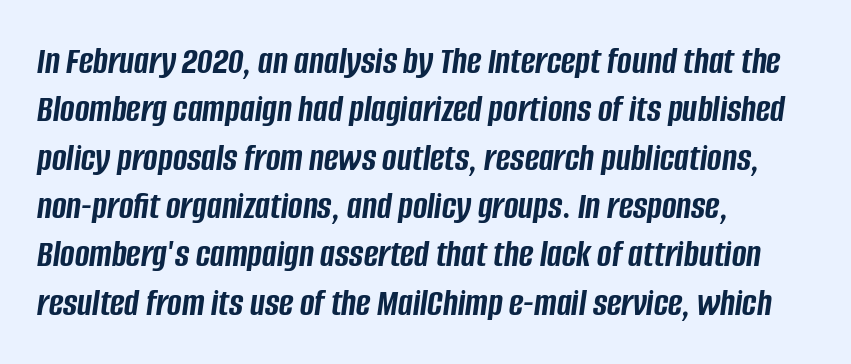
The sample has been set heavy, in full bold. The words here are not underlined. This sample has the flowing, uneven cadence of proportional lettering. Nothing unusual about the tracking: characters are spaced as the font intends. The typography opts for an oblique posture over an upright one. The rag falls on the right side of this text block.
